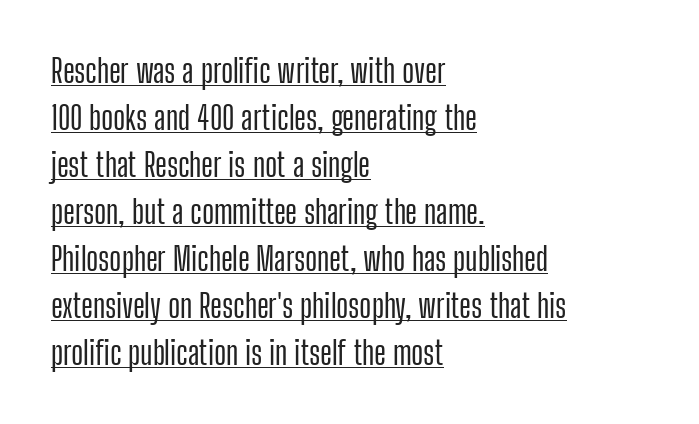
{"serif": "no", "italic": "no", "width": "condensed", "stroke_contrast": "low", "x_height": "medium", "monospaced": "no", "underline": "yes", "align": "left", "line_spacing": "normal", "line_spacing_ratio": 1.47, "letter_spacing": "normal", "letter_spacing_em": 0.0, "glyph_px": 32}
